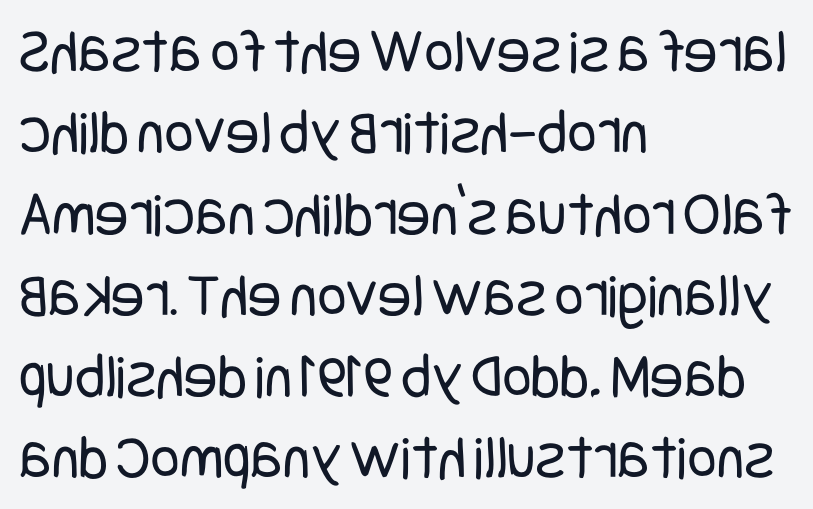
Grotesque or geometric, the face here clearly has no serifs. Characters remain perfectly vertical along every line. What's the leading like? Ordinary, nothing unusual. Is the block centered? No — it sits flush against the left margin. Words appear dense and cohesive because spacing is normal.
